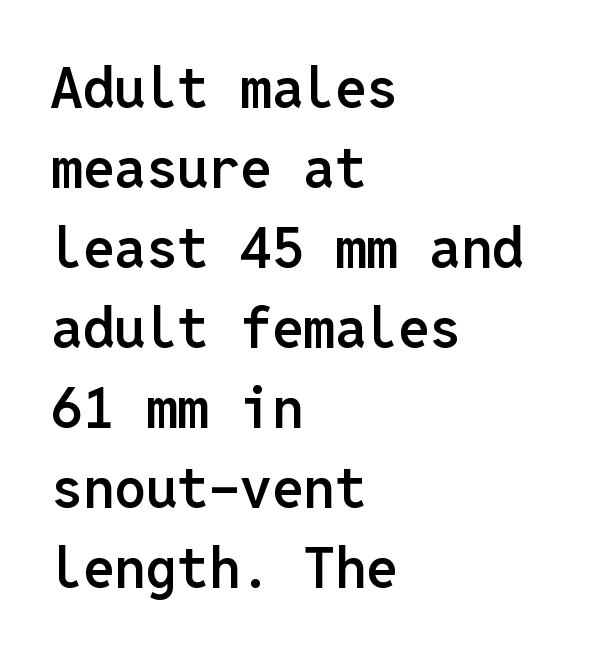
Q: Is the text bold? A: Semi-bold.
Q: Is the text italic (slanted)? A: No, it is upright.
Q: Is the typeface a serif or a sans-serif typeface? A: Sans-serif.
Q: Is the text underlined? A: No.
Q: How is the paragraph aligned? A: Left-aligned.
Q: Is the spacing between letters normal or unusually wide? A: Normal.
Q: Is the spacing between lines tight, normal or loose? A: Normal.
Q: Width (condensed, normal, or wide)? A: Normal.
Q: Stroke contrast? A: Low.
Q: x-height? A: Medium.
Q: Monospaced? A: Yes.
